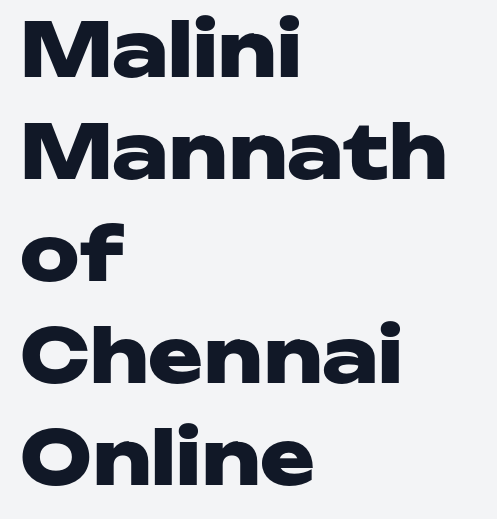
One glance says typical: line gaps are just what's usual. Each glyph is drawn with heavy, bold strokes. A clean baseline with only descenders dipping below it. Glyph-to-glyph distance matches everyday printed text. Note the varied advance widths — an 'i' is clearly narrower than an 'm'.
